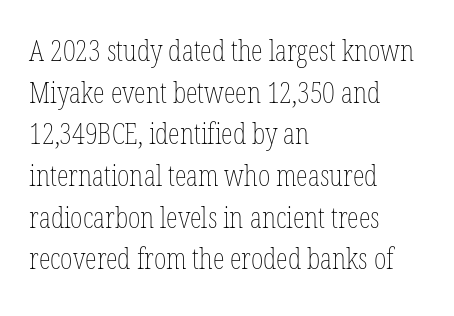
{"italic": "no", "bold": "no", "weight": "thin", "width": "condensed", "stroke_contrast": "low", "x_height": "medium", "monospaced": "no", "underline": "no", "align": "left", "line_spacing": "normal", "line_spacing_ratio": 1.39, "letter_spacing": "normal", "letter_spacing_em": 0.0, "glyph_px": 30}
